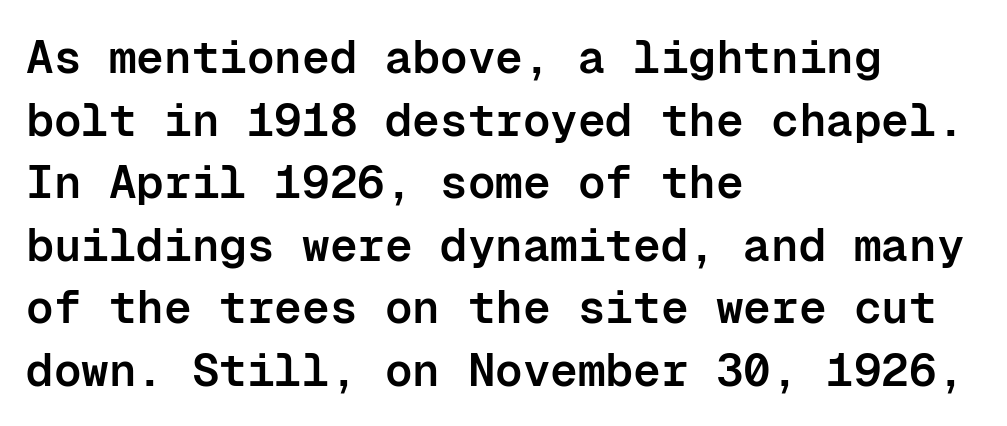
The rendering uses typewriter-style spacing with identical character cells. The rendering anchors every line to the left-hand side. The face used here is rendered with its standard letterfit. Does the weight exceed regular? Yes, but only to semibold.
